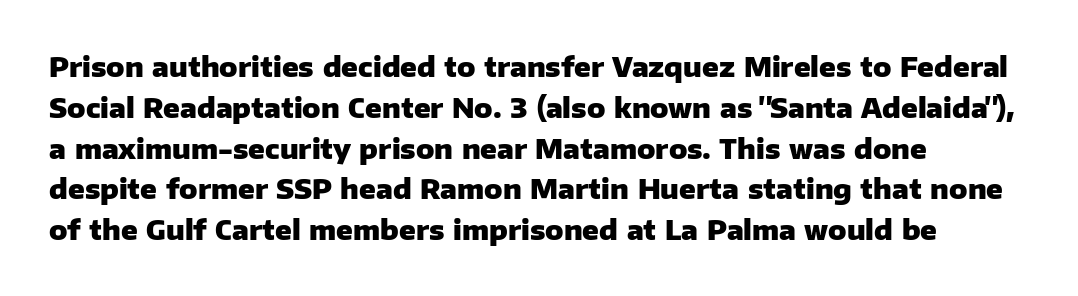
{"italic": "no", "bold": "yes", "underline": "no", "align": "left", "line_spacing": "normal", "line_spacing_ratio": 1.51, "letter_spacing": "normal", "letter_spacing_em": 0.0, "glyph_px": 27}
